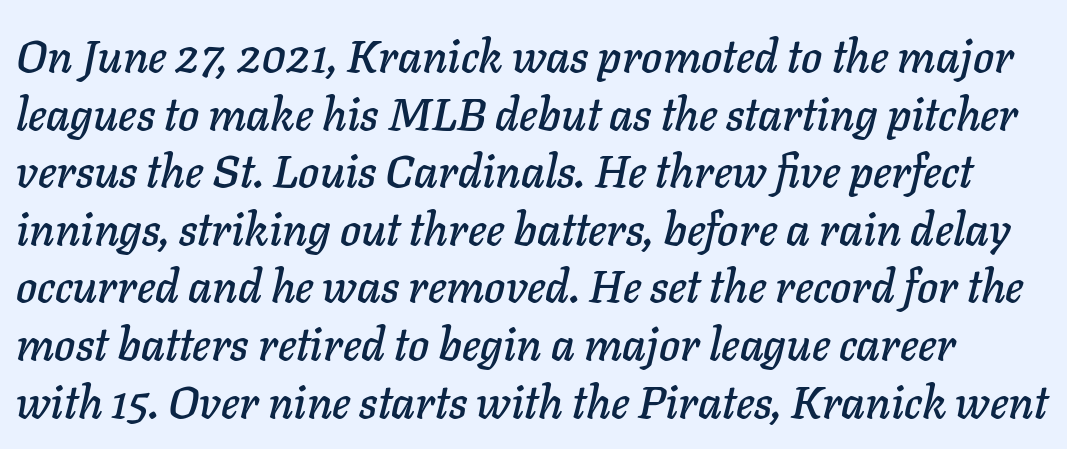
Q: Is the text italic (slanted)? A: Yes, it leans right by about 11 degrees.
Q: Is the text underlined? A: No.
Q: Is the spacing between letters normal or unusually wide? A: Normal.
Q: Is the spacing between lines tight, normal or loose? A: Normal.
Q: Width (condensed, normal, or wide)? A: Normal.
Q: Stroke contrast? A: Low.
Q: x-height? A: Medium.
Q: Monospaced? A: No.
